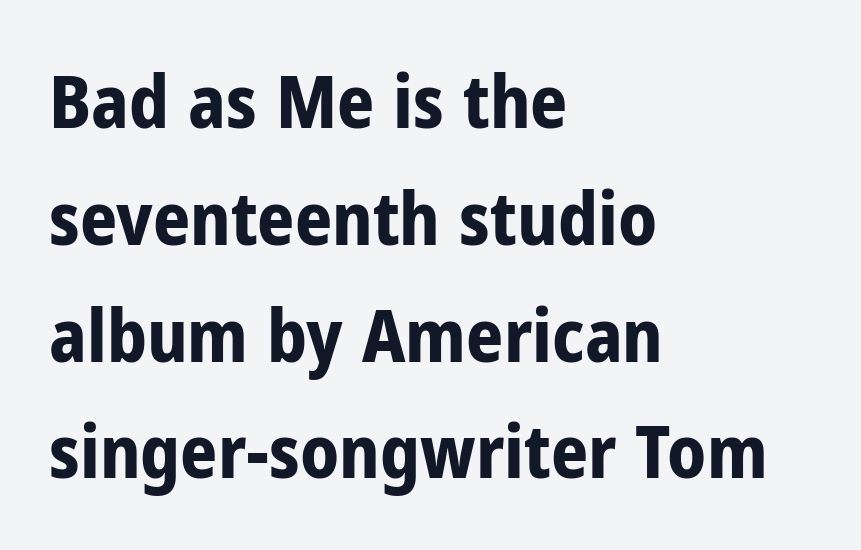
{"serif": "no", "italic": "no", "bold": "yes", "weight": "bold", "width": "condensed", "stroke_contrast": "low", "x_height": "medium", "monospaced": "no", "underline": "no", "align": "left", "line_spacing": "normal", "line_spacing_ratio": 1.6, "letter_spacing": "normal", "letter_spacing_em": 0.0, "glyph_px": 73}
